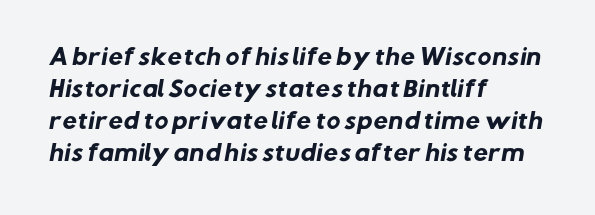
Q: Is the text bold? A: Yes.
Q: Is the text underlined? A: No.
Q: How is the paragraph aligned? A: Left-aligned.
Q: Is the spacing between letters normal or unusually wide? A: Normal.
Q: Is the spacing between lines tight, normal or loose? A: Normal.
